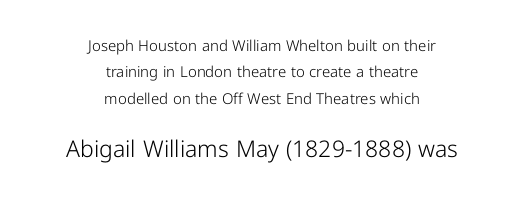
{"italic": "no", "bold": "no", "underline": "no", "align": "center", "line_spacing_ratio": 1.76, "letter_spacing": "normal", "letter_spacing_em": 0.0, "larger_block": "second", "size_ratio": 1.53, "glyph_px": 23}
